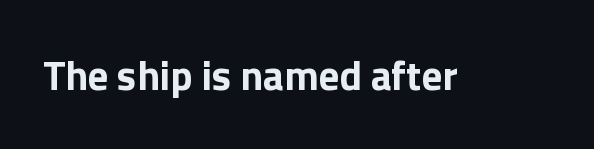
{"serif": "no", "italic": "no", "bold": "yes", "weight": "bold", "width": "normal", "x_height": "medium", "monospaced": "no", "underline": "no", "letter_spacing": "normal", "letter_spacing_em": 0.0, "glyph_px": 41}
